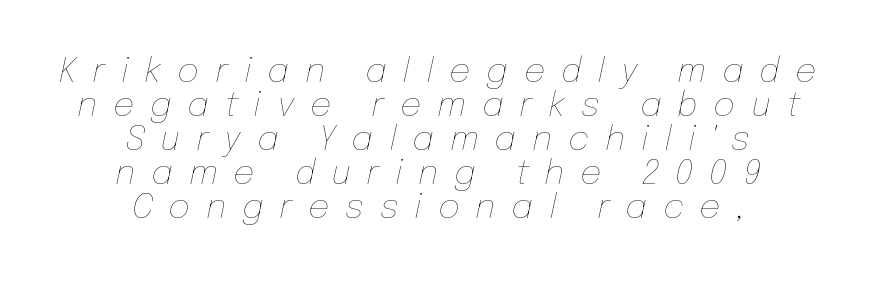
{"italic": "yes", "lean": "right", "slant_degrees": 12, "bold": "no", "weight": "thin", "width": "normal", "stroke_contrast": "low", "x_height": "medium", "monospaced": "no", "underline": "no", "align": "center", "line_spacing": "tight", "line_spacing_ratio": 1.0, "letter_spacing": "wide", "letter_spacing_em": 0.46, "glyph_px": 34}
